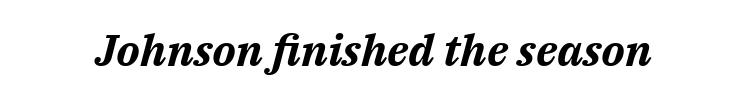
Q: Is the text bold? A: Yes.
Q: Is the text italic (slanted)? A: Yes, it leans right by about 14 degrees.
Q: Is the text underlined? A: No.
Q: Is the spacing between letters normal or unusually wide? A: Normal.
Q: Width (condensed, normal, or wide)? A: Normal.
Q: Stroke contrast? A: Medium.
Q: x-height? A: Medium.
Q: Monospaced? A: No.
